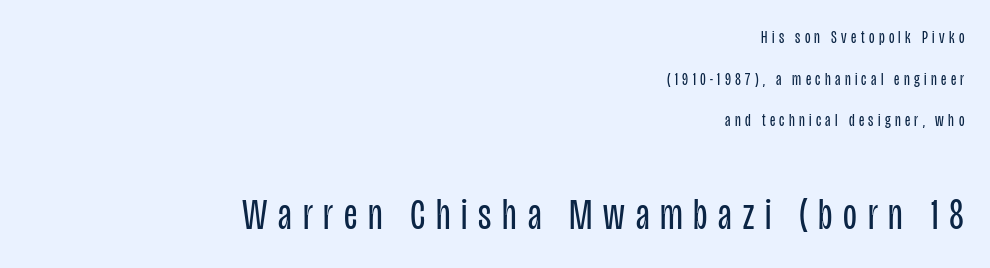
Q: Is the text bold? A: No.
Q: Is the text italic (slanted)? A: No, it is upright.
Q: Is the typeface a serif or a sans-serif typeface? A: Sans-serif.
Q: Is the text underlined? A: No.
Q: How is the paragraph aligned? A: Right-aligned.
Q: Is the spacing between letters normal or unusually wide? A: Unusually wide.
Q: Is the spacing between lines tight, normal or loose? A: Loose.
Q: Which block of text is set in a larger size, the first (top) or the second (bottom)? A: The second (bottom) one.
Q: Width (condensed, normal, or wide)? A: Condensed.
Q: Stroke contrast? A: Low.
Q: x-height? A: Large.
Q: Monospaced? A: No.
